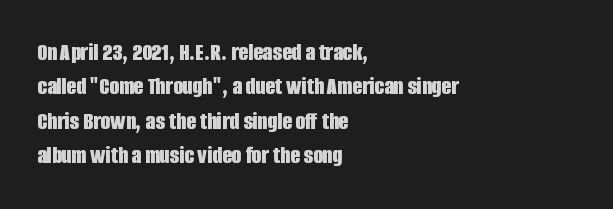
{"italic": "no", "bold": "yes", "underline": "no", "align": "left", "line_spacing": "normal", "line_spacing_ratio": 1.38, "letter_spacing": "normal", "letter_spacing_em": 0.0, "glyph_px": 25}
